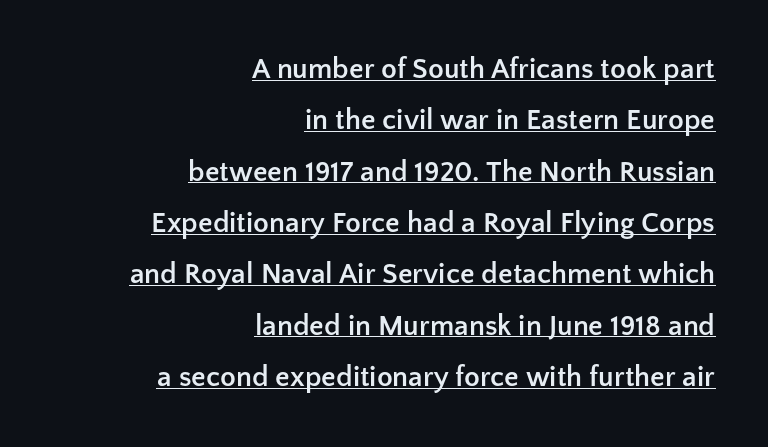
These lines keep a tight, regular rhythm from letter to letter. Note: no serifs on the glyphs. A full-strength bold gives these letters their thick strokes. The rendering uses natural spacing where letterforms have individual widths. The text block is weighted toward the right margin, trailing off unevenly leftward.
